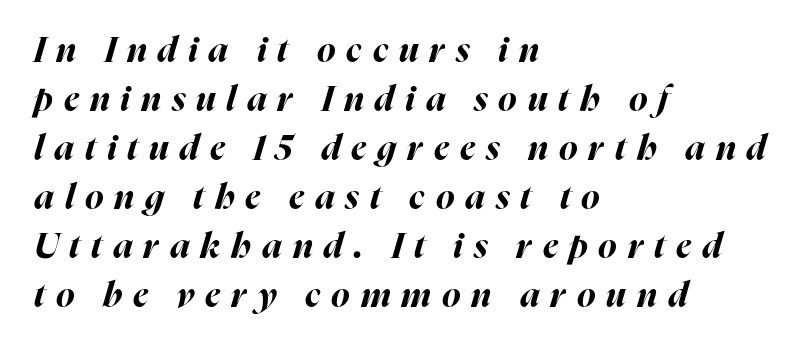
A typesetter would call this proportional, since set widths differ per character. A student would call this left alignment; a typographer would say flush left, rag right. Each row of text sits above clean, open space. Looking at the ascenders, they clearly lean.
